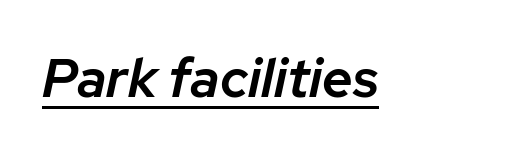
The image shows 54 px semibold type, italic (leaning right); set normal letter spacing, underlined; low stroke contrast and a medium x-height.
